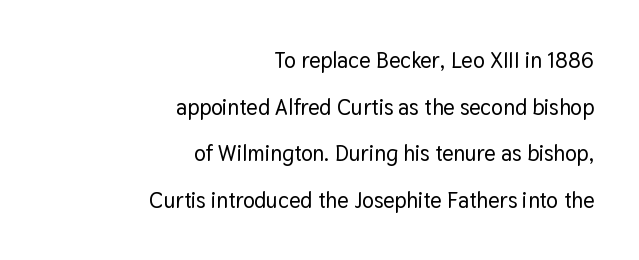
The image shows 22 px text type, upright; set right-aligned, loose line spacing (2.12x), normal letter spacing, not underlined.
